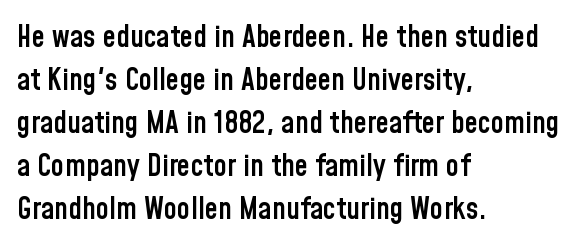
Q: Is the text bold? A: Semi-bold.
Q: Is the text italic (slanted)? A: No, it is upright.
Q: Is the typeface a serif or a sans-serif typeface? A: Sans-serif.
Q: Is the text underlined? A: No.
Q: How is the paragraph aligned? A: Left-aligned.
Q: Is the spacing between letters normal or unusually wide? A: Normal.
Q: Is the spacing between lines tight, normal or loose? A: Normal.
Q: Width (condensed, normal, or wide)? A: Condensed.
Q: Stroke contrast? A: Low.
Q: x-height? A: Medium.
Q: Monospaced? A: No.
